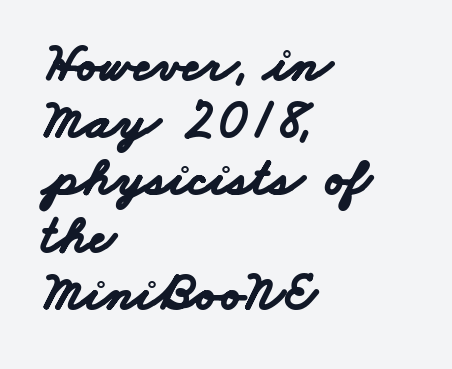
Q: Is the text bold? A: Yes.
Q: Is the typeface a serif or a sans-serif typeface? A: Sans-serif.
Q: Is the text underlined? A: No.
Q: How is the paragraph aligned? A: Left-aligned.
Q: Is the spacing between letters normal or unusually wide? A: Normal.
Q: Is the spacing between lines tight, normal or loose? A: Tight.
Q: Width (condensed, normal, or wide)? A: Wide.
Q: Stroke contrast? A: Low.
Q: x-height? A: Small.
Q: Monospaced? A: No.
